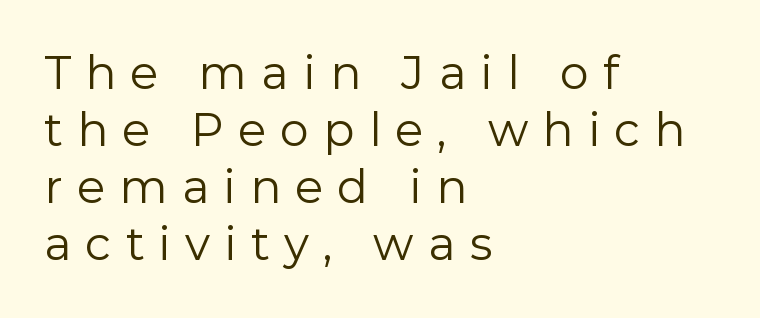
Q: Is the text bold? A: No.
Q: Is the text italic (slanted)? A: No, it is upright.
Q: Is the typeface a serif or a sans-serif typeface? A: Sans-serif.
Q: Is the text underlined? A: No.
Q: How is the paragraph aligned? A: Left-aligned.
Q: Is the spacing between letters normal or unusually wide? A: Unusually wide.
Q: Width (condensed, normal, or wide)? A: Normal.
Q: Stroke contrast? A: Low.
Q: x-height? A: Medium.
Q: Monospaced? A: No.
